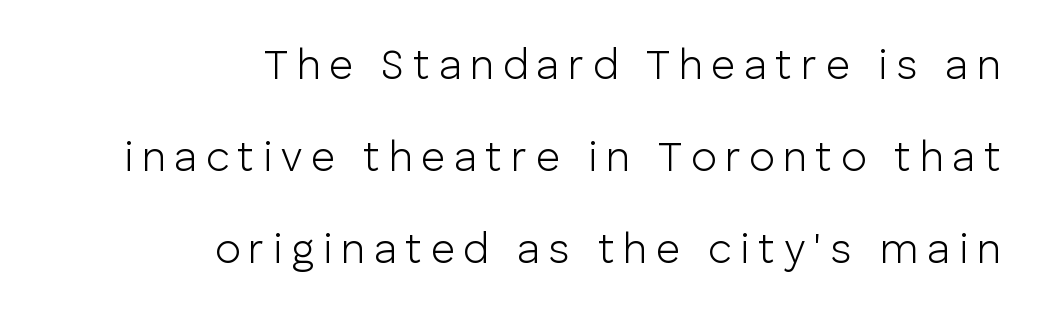
Serif or sans? Sans — the stroke terminals are bare. The specimen reads as upright at a glance. Horizontally, the lines are justified to the trailing edge only. Check the space under the baseline: it is left empty. Proportional: the letters do not fall into vertical columns. Think standard paragraph weight, or any step lighter than that.
